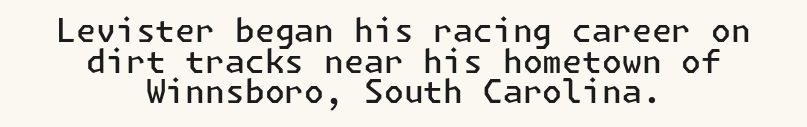
The text block is weighted toward neither margin, spreading evenly from the middle. These lines were composed using upright roman letters. Check the space under the baseline: it is left empty. The passage shown is typeset with a sans-serif family. This sample uses plain, unmodified letter spacing.
